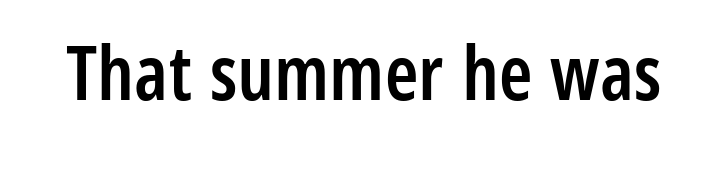
The image shows 76 px semibold, condensed sans-serif type, upright; set normal letter spacing, not underlined; low stroke contrast and a medium x-height.
